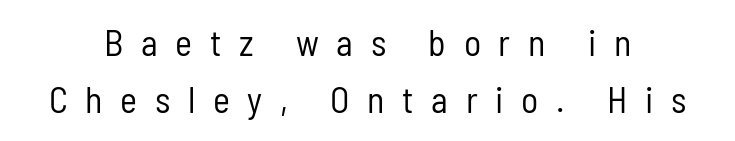
Look at the tracking — it's clearly loosened, letters drifting apart. The letterforms sit at book weight or below. The designer left line spacing at the default. Nope, no serifs anywhere on these letters. Bare-footed words on every line.
